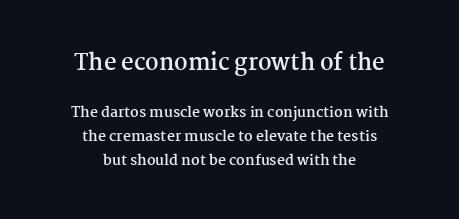
{"italic": "no", "bold": "yes", "underline": "no", "align": "center", "line_spacing_ratio": 1.73, "letter_spacing": "normal", "letter_spacing_em": 0.0, "larger_block": "first", "size_ratio": 1.57, "glyph_px": 22}
